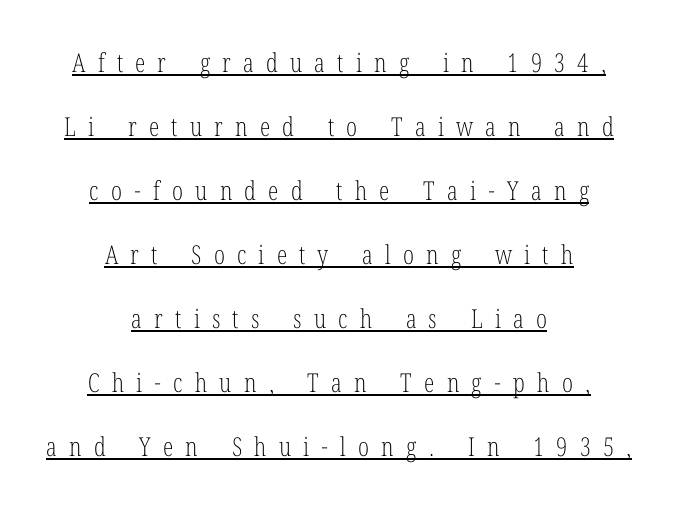
{"italic": "no", "bold": "no", "underline": "yes", "align": "center", "line_spacing": "loose", "line_spacing_ratio": 2.46, "letter_spacing": "wide", "letter_spacing_em": 0.47, "glyph_px": 26}
